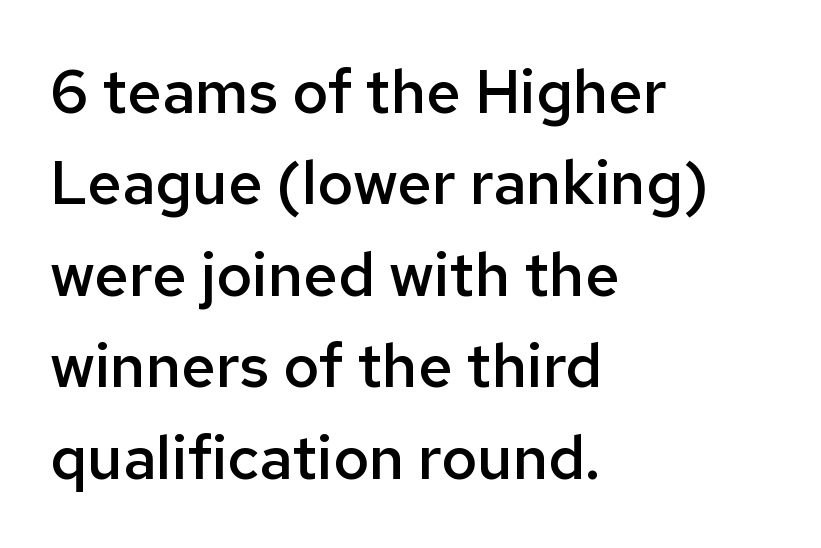
Is the letter spacing exaggerated? No — it looks like the ordinary default. You can tell it's not italic because the verticals are truly vertical. You could not count columns in this text — the font is proportionally spaced. This is moderately heavy type, rendered in semibold. This rendering uses left alignment, leaving the right contour irregular.
